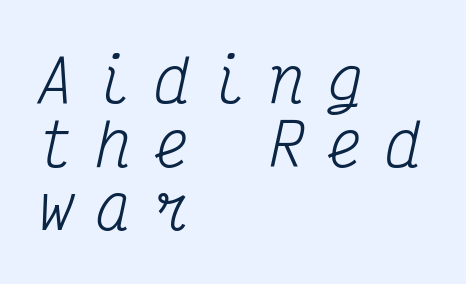
Monospaced: the letters line up in strict vertical columns. Little horizontal feet cap the strokes, marking this as serif type. Is the type slanted? Yes — the strokes lean at a clear angle. The letterforms stand isolated, each surrounded by extra space.
